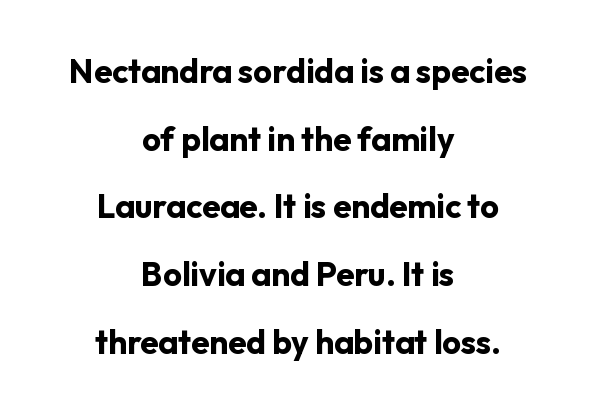
{"serif": "no", "italic": "no", "bold": "yes", "weight": "bold", "width": "normal", "stroke_contrast": "low", "x_height": "medium", "monospaced": "no", "underline": "no", "align": "center", "line_spacing": "loose", "line_spacing_ratio": 2.05, "letter_spacing": "normal", "letter_spacing_em": 0.0, "glyph_px": 33}
